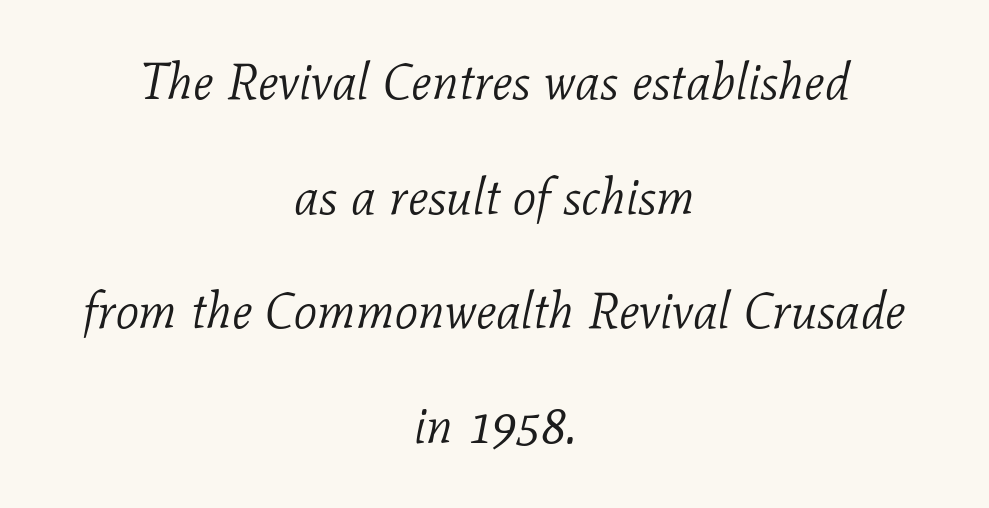
{"serif": "yes", "italic": "yes", "lean": "right", "slant_degrees": 11, "bold": "no", "weight": "light", "width": "normal", "stroke_contrast": "low", "x_height": "medium", "monospaced": "no", "underline": "no", "align": "center", "line_spacing": "loose", "line_spacing_ratio": 2.25, "letter_spacing": "normal", "letter_spacing_em": 0.0, "glyph_px": 51}
